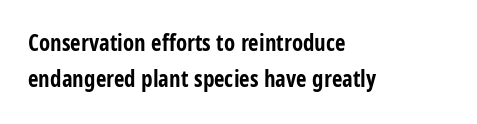
The image shows 23 px bold type, upright; set left-aligned, normal line spacing (1.55x), normal letter spacing, not underlined.
